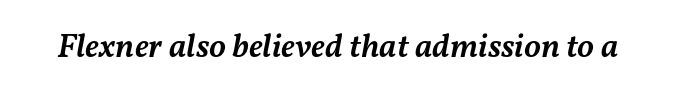
The image shows 34 px semibold type, italic (leaning right); set normal letter spacing, not underlined; medium stroke contrast and a medium x-height.
